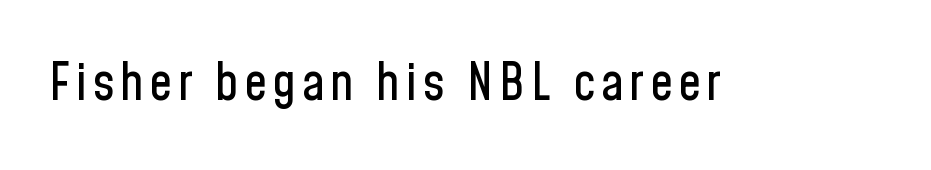
The image shows 51 px condensed sans-serif type, upright; set not underlined; low stroke contrast and a medium x-height.
